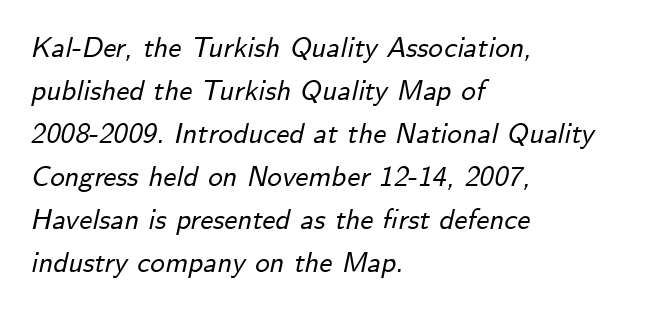
{"italic": "yes", "lean": "right", "slant_degrees": 12, "width": "normal", "stroke_contrast": "low", "x_height": "small", "monospaced": "no", "underline": "no", "align": "left", "line_spacing": "normal", "line_spacing_ratio": 1.48, "letter_spacing": "normal", "letter_spacing_em": 0.0, "glyph_px": 29}
